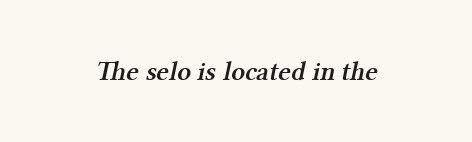
The gaps between neighbouring characters are ordinary and unremarkable. Unmarked baselines from the first word to the last. Semibold letterforms, between regular and bold.
